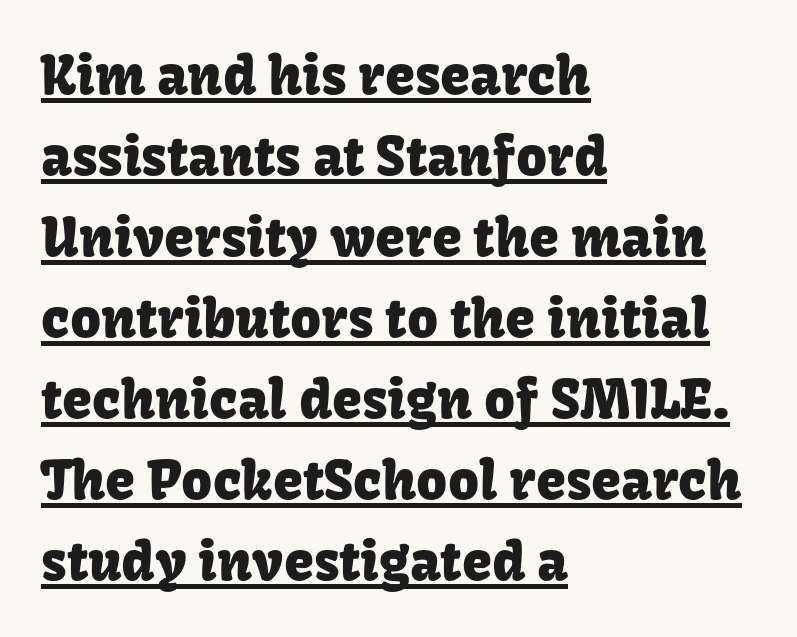
The image shows 54 px sans-serif type, upright; set left-aligned, normal line spacing (1.5x), normal letter spacing, underlined; low stroke contrast and a medium x-height.
